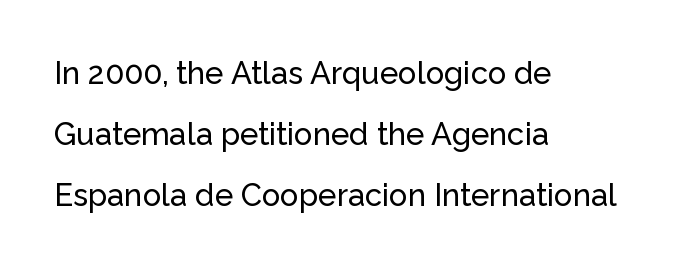
Q: Is the text italic (slanted)? A: No, it is upright.
Q: Is the typeface a serif or a sans-serif typeface? A: Sans-serif.
Q: Is the text underlined? A: No.
Q: How is the paragraph aligned? A: Left-aligned.
Q: Is the spacing between letters normal or unusually wide? A: Normal.
Q: Is the spacing between lines tight, normal or loose? A: Loose.
Q: Width (condensed, normal, or wide)? A: Normal.
Q: Stroke contrast? A: Low.
Q: x-height? A: Medium.
Q: Monospaced? A: No.
